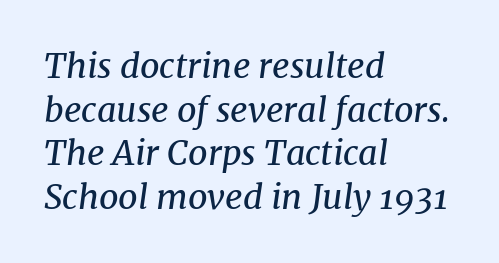
Q: Is the text bold? A: No.
Q: Is the text italic (slanted)? A: Yes, it leans right by about 8 degrees.
Q: Is the typeface a serif or a sans-serif typeface? A: Serif.
Q: Is the text underlined? A: No.
Q: How is the paragraph aligned? A: Left-aligned.
Q: Is the spacing between letters normal or unusually wide? A: Normal.
Q: Is the spacing between lines tight, normal or loose? A: Normal.
Q: Width (condensed, normal, or wide)? A: Normal.
Q: Stroke contrast? A: Medium.
Q: x-height? A: Medium.
Q: Monospaced? A: No.
